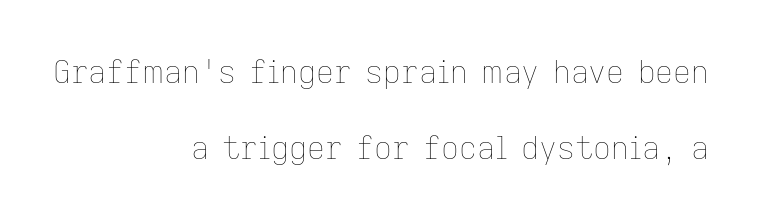
Proportional: the letters do not fall into vertical columns. Characters remain perfectly vertical along every line. Think standard paragraph weight, or any step lighter than that. Is the letter spacing exaggerated? No — it looks like the ordinary default. Where is the straight margin? On the right.
